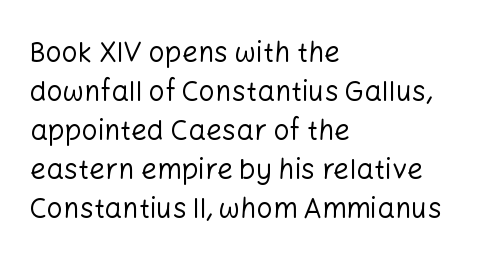
Leftover space on each line is placed entirely after the last word. This rendering leaves character spacing at its baseline value. Quick note: not italic, upright. The specimen omits any rule beneath the text block's lines. The rendering uses a moderate line-height, typical for paragraphs.
